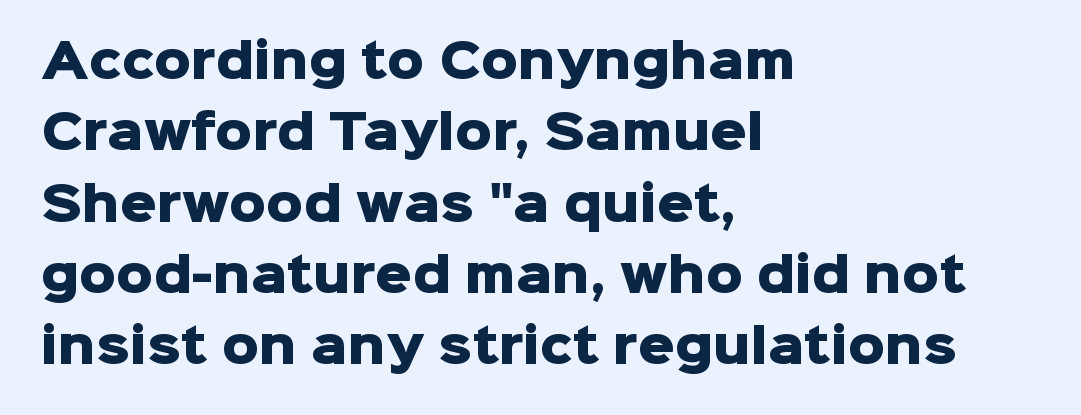
{"serif": "no", "italic": "no", "bold": "yes", "weight": "heavy", "width": "normal", "stroke_contrast": "low", "x_height": "medium", "monospaced": "no", "underline": "no", "align": "left", "line_spacing": "normal", "line_spacing_ratio": 1.55, "letter_spacing": "normal", "letter_spacing_em": 0.0, "glyph_px": 46}
